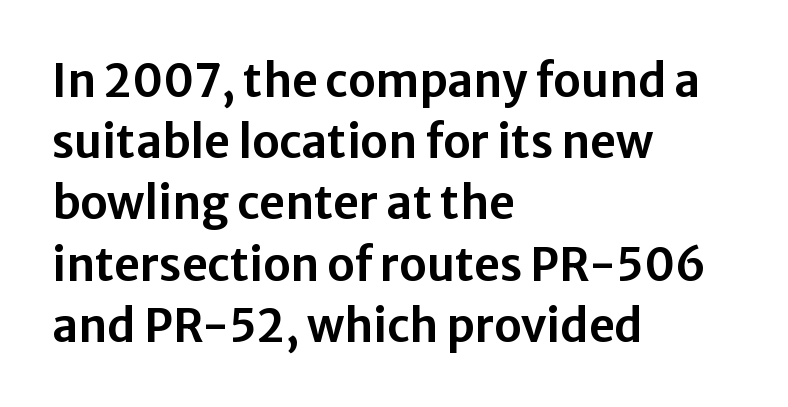
{"serif": "no", "italic": "no", "width": "normal", "stroke_contrast": "low", "x_height": "medium", "monospaced": "no", "underline": "no", "align": "left", "line_spacing": "normal", "line_spacing_ratio": 1.36, "letter_spacing": "normal", "letter_spacing_em": 0.0, "glyph_px": 45}
